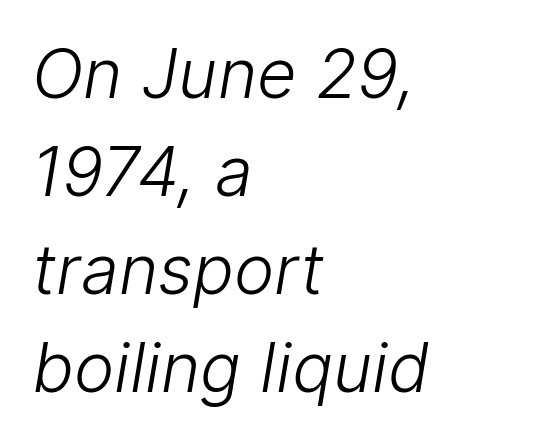
Unbolded letterforms with no extra heft. Nobody drew a line under any word here. This rendering uses left alignment, leaving the right contour irregular. Varying glyph widths throughout — classic text-font behaviour. Characters follow at the spacing the type designer built in.
